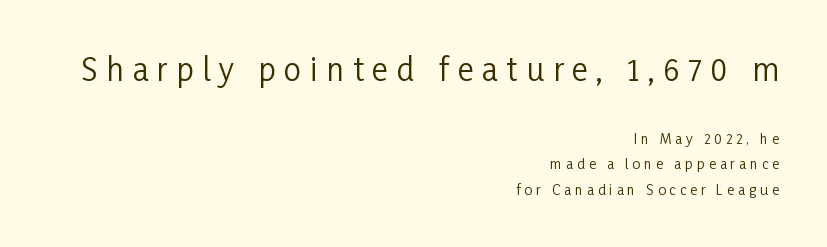
Q: Is the text bold? A: No.
Q: Is the text italic (slanted)? A: No, it is upright.
Q: Is the typeface a serif or a sans-serif typeface? A: Sans-serif.
Q: Is the text underlined? A: No.
Q: How is the paragraph aligned? A: Right-aligned.
Q: Is the spacing between letters normal or unusually wide? A: Unusually wide.
Q: Which block of text is set in a larger size, the first (top) or the second (bottom)? A: The first (top) one.
Q: Width (condensed, normal, or wide)? A: Condensed.
Q: Stroke contrast? A: Low.
Q: x-height? A: Medium.
Q: Monospaced? A: No.
